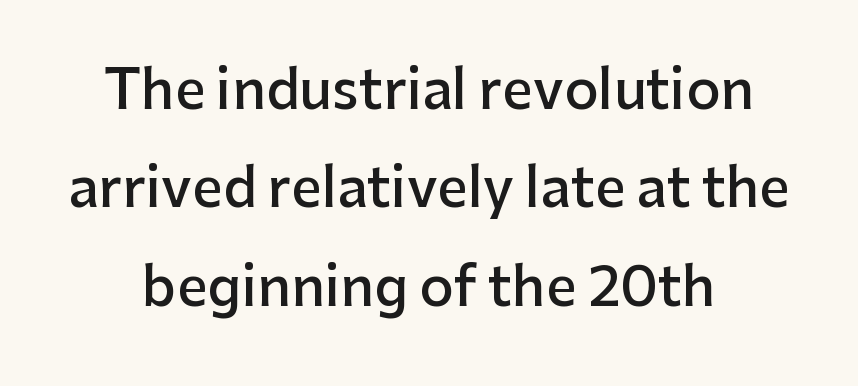
{"serif": "no", "italic": "no", "bold": "semi", "weight": "semibold", "width": "normal", "stroke_contrast": "low", "x_height": "medium", "monospaced": "no", "underline": "no", "align": "center", "line_spacing_ratio": 1.82, "letter_spacing": "normal", "letter_spacing_em": 0.0, "glyph_px": 54}
